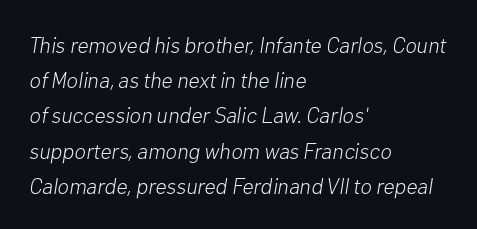
Nothing heavy about these letters — not bold at all. Compared with ordinary roman type, these characters are visibly tilted. Leftover space on each line is placed entirely after the last word. No word sits above an underline. Regular leading.
